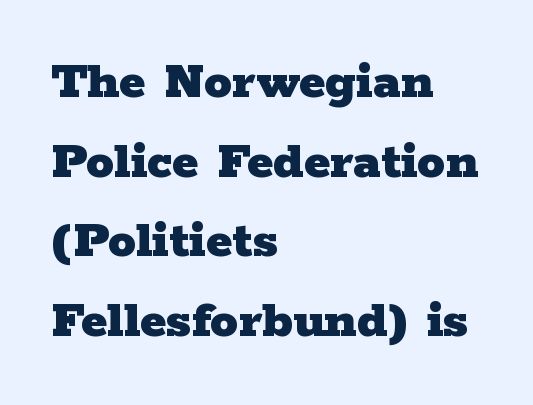
Is the block centered? No — it sits flush against the left margin. Spacing verdict: proportional, widths tailored to each character. The letters stand upright; this is a roman face. Compared with typical body copy, the letter spacing here is the same. Nobody drew a line under any word here. Chunky letters — that's bold for sure.
